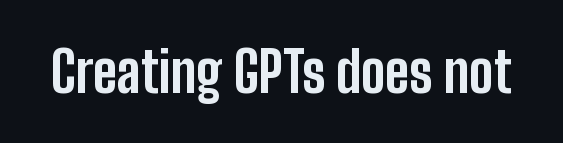
Q: Is the text bold? A: Yes.
Q: Is the text italic (slanted)? A: No, it is upright.
Q: Is the typeface a serif or a sans-serif typeface? A: Sans-serif.
Q: Is the text underlined? A: No.
Q: Is the spacing between letters normal or unusually wide? A: Normal.
Q: Width (condensed, normal, or wide)? A: Condensed.
Q: Stroke contrast? A: Low.
Q: x-height? A: Medium.
Q: Monospaced? A: No.
